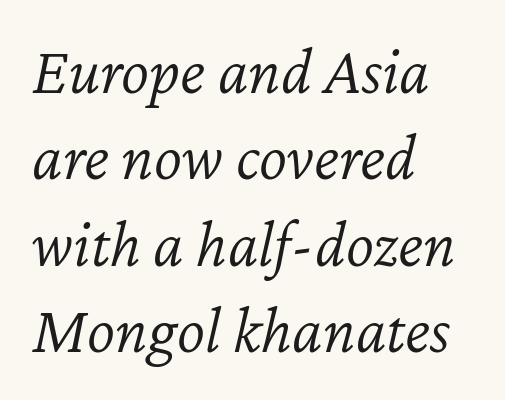
{"italic": "yes", "lean": "right", "slant_degrees": 12, "bold": "no", "weight": "light", "width": "normal", "stroke_contrast": "low", "x_height": "medium", "monospaced": "no", "underline": "no", "align": "left", "line_spacing": "normal", "line_spacing_ratio": 1.29, "letter_spacing": "normal", "letter_spacing_em": 0.0, "glyph_px": 67}
